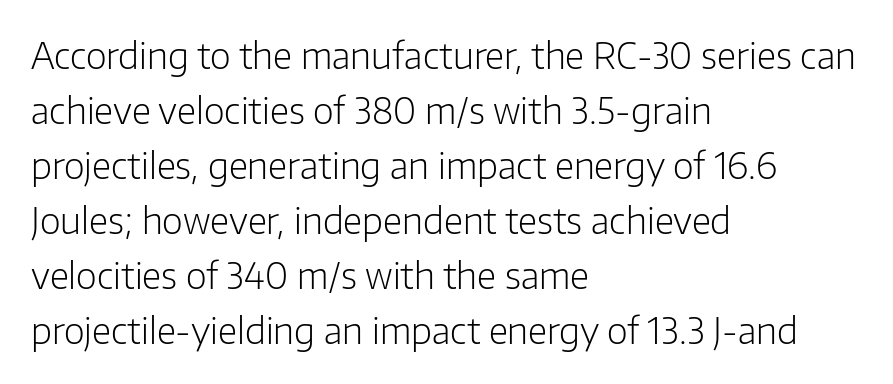
Notice how the stems are strictly vertical — no italics here. One glance says typical: line gaps are just what's usual. Every row of glyphs begins at an identical x-position on the left. To sum up the face: it is a sans, with no serifs. The face used here is proportionally spaced, like ordinary book or web type. No word sits above an underline.
